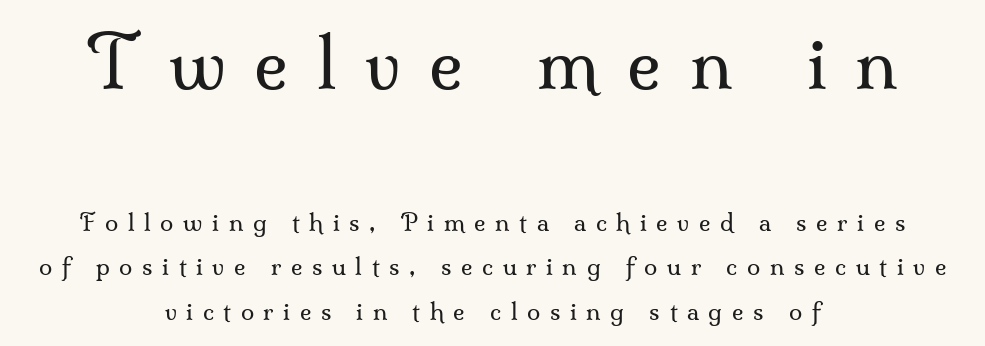
Q: Is the text bold? A: No.
Q: Is the text italic (slanted)? A: No, it is upright.
Q: Is the typeface a serif or a sans-serif typeface? A: Serif.
Q: Is the text underlined? A: No.
Q: How is the paragraph aligned? A: Centered.
Q: Is the spacing between letters normal or unusually wide? A: Unusually wide.
Q: Which block of text is set in a larger size, the first (top) or the second (bottom)? A: The first (top) one.
Q: Width (condensed, normal, or wide)? A: Normal.
Q: Stroke contrast? A: Medium.
Q: x-height? A: Small.
Q: Monospaced? A: No.
